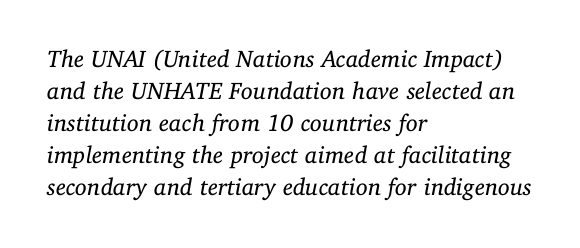
The image shows 24 px text type, italic (leaning right); set left-aligned, normal line spacing (1.33x), normal letter spacing, not underlined.
